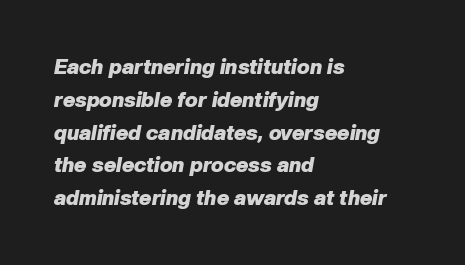
The image shows 21 px bold type, italic (leaning right); set left-aligned, normal line spacing (1.56x), normal letter spacing, not underlined.
